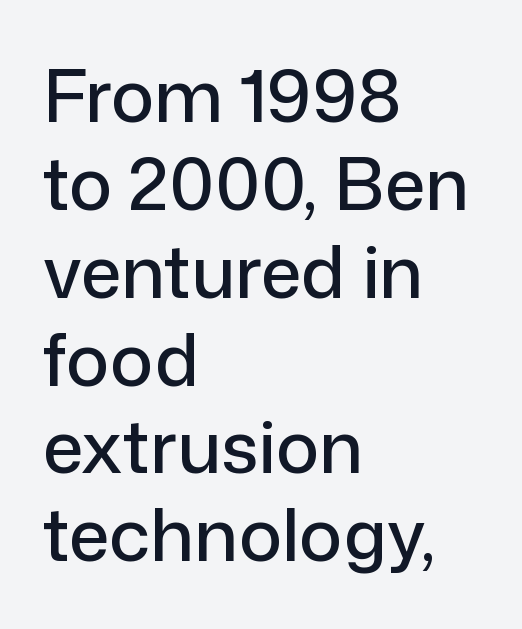
The image shows 72 px sans-serif type, upright; set left-aligned, line spacing 1.22x, normal letter spacing, not underlined; low stroke contrast and a medium x-height.
